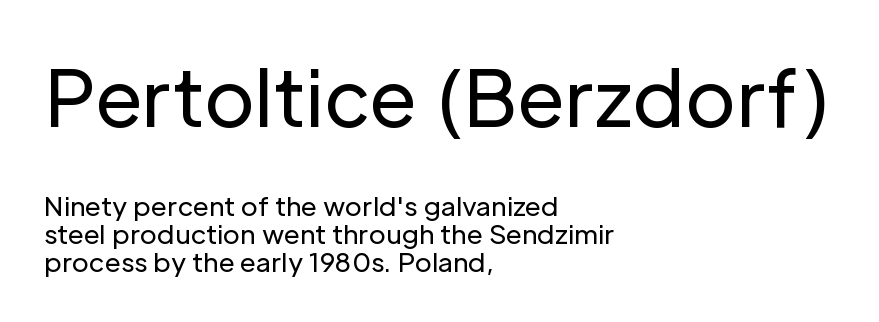
Q: Is the text bold? A: No.
Q: Is the text italic (slanted)? A: No, it is upright.
Q: Is the typeface a serif or a sans-serif typeface? A: Sans-serif.
Q: Is the text underlined? A: No.
Q: How is the paragraph aligned? A: Left-aligned.
Q: Is the spacing between letters normal or unusually wide? A: Normal.
Q: Is the spacing between lines tight, normal or loose? A: Tight.
Q: Which block of text is set in a larger size, the first (top) or the second (bottom)? A: The first (top) one.
Q: Width (condensed, normal, or wide)? A: Normal.
Q: Stroke contrast? A: Low.
Q: x-height? A: Medium.
Q: Monospaced? A: No.
